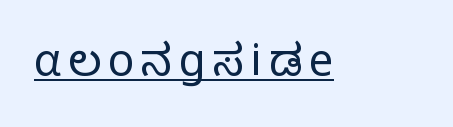
Q: Is the text bold? A: No.
Q: Is the text italic (slanted)? A: No, it is upright.
Q: Is the typeface a serif or a sans-serif typeface? A: Sans-serif.
Q: Is the text underlined? A: Yes.
Q: Width (condensed, normal, or wide)? A: Normal.
Q: Stroke contrast? A: Low.
Q: x-height? A: Medium.
Q: Monospaced? A: No.
